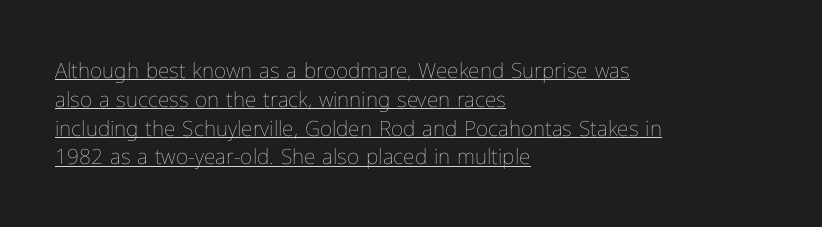
Q: Is the text bold? A: No.
Q: Is the text italic (slanted)? A: No, it is upright.
Q: Is the text underlined? A: Yes.
Q: How is the paragraph aligned? A: Left-aligned.
Q: Is the spacing between letters normal or unusually wide? A: Normal.
Q: Is the spacing between lines tight, normal or loose? A: Normal.
